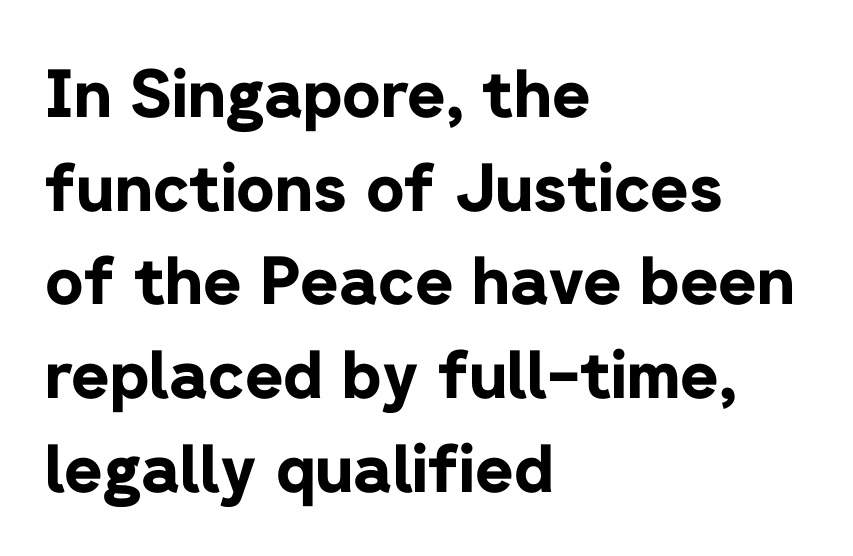
Q: Is the text bold? A: Yes.
Q: Is the text italic (slanted)? A: No, it is upright.
Q: Is the typeface a serif or a sans-serif typeface? A: Sans-serif.
Q: Is the text underlined? A: No.
Q: How is the paragraph aligned? A: Left-aligned.
Q: Is the spacing between letters normal or unusually wide? A: Normal.
Q: Is the spacing between lines tight, normal or loose? A: Normal.
Q: Width (condensed, normal, or wide)? A: Normal.
Q: Stroke contrast? A: Low.
Q: x-height? A: Medium.
Q: Monospaced? A: No.
